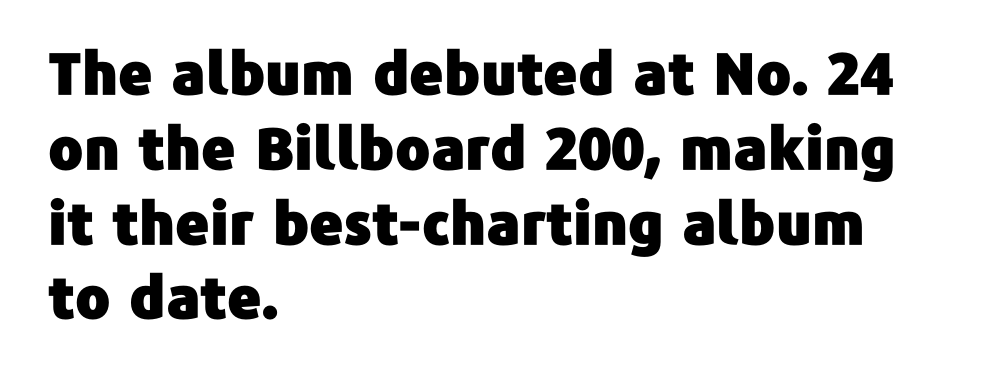
Q: Is the text italic (slanted)? A: No, it is upright.
Q: Is the typeface a serif or a sans-serif typeface? A: Sans-serif.
Q: Is the text underlined? A: No.
Q: How is the paragraph aligned? A: Left-aligned.
Q: Is the spacing between letters normal or unusually wide? A: Normal.
Q: Is the spacing between lines tight, normal or loose? A: Normal.
Q: Width (condensed, normal, or wide)? A: Normal.
Q: Stroke contrast? A: Low.
Q: x-height? A: Medium.
Q: Monospaced? A: No.
